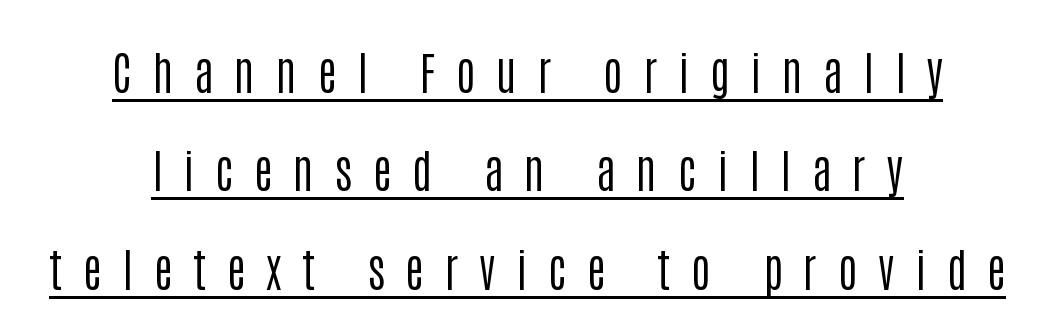
{"serif": "no", "italic": "no", "bold": "no", "weight": "regular", "width": "condensed", "stroke_contrast": "low", "x_height": "large", "monospaced": "no", "underline": "yes", "align": "center", "line_spacing": "loose", "line_spacing_ratio": 2.14, "letter_spacing": "wide", "letter_spacing_em": 0.45, "glyph_px": 46}
